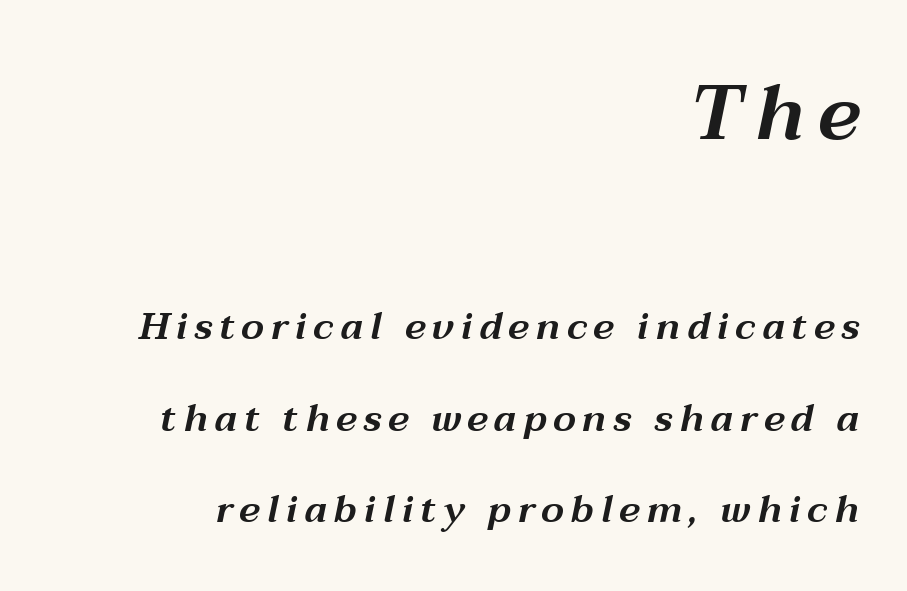
{"italic": "yes", "lean": "right", "slant_degrees": 12, "width": "wide", "stroke_contrast": "medium", "x_height": "medium", "monospaced": "no", "underline": "no", "align": "right", "line_spacing": "loose", "line_spacing_ratio": 2.4, "larger_block": "first", "size_ratio": 2.03, "glyph_px": 77}
